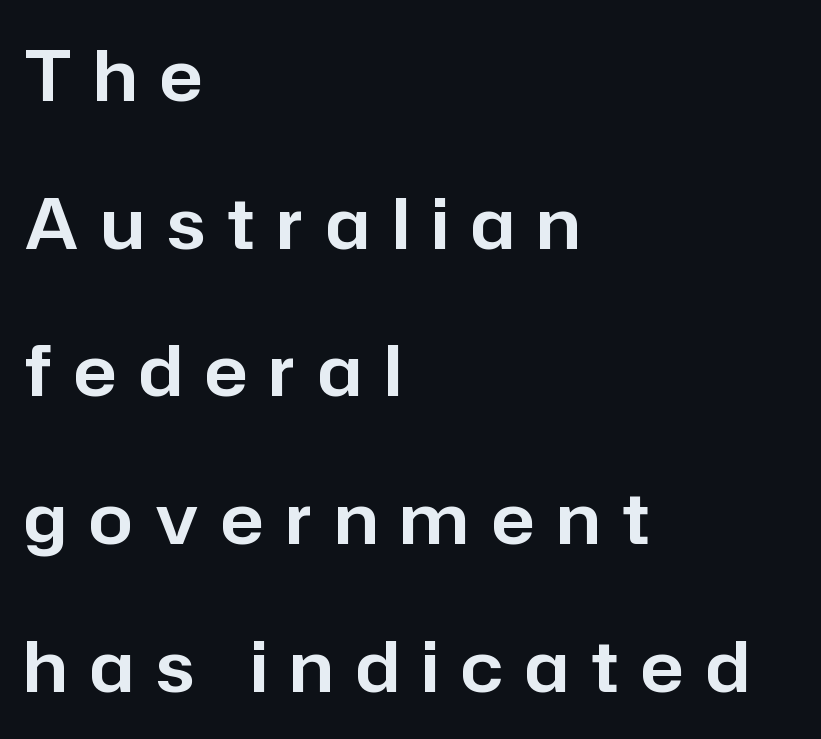
{"serif": "no", "italic": "no", "width": "normal", "stroke_contrast": "low", "x_height": "medium", "monospaced": "no", "underline": "no", "align": "left", "line_spacing": "loose", "line_spacing_ratio": 2.11, "letter_spacing": "wide", "letter_spacing_em": 0.32, "glyph_px": 70}
